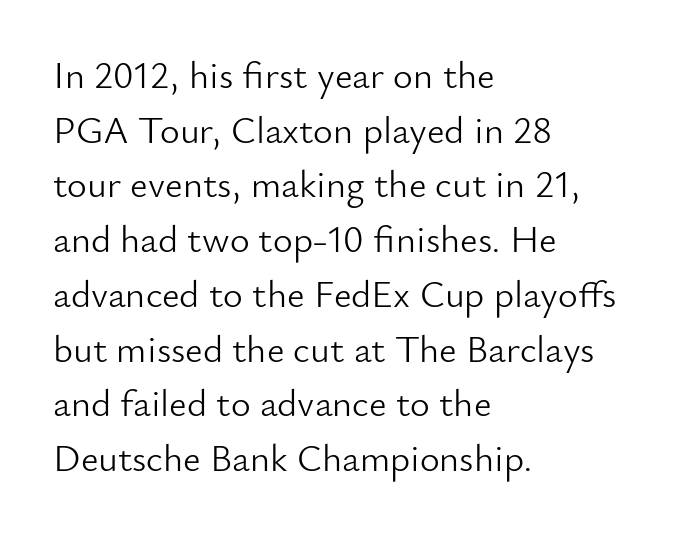
{"serif": "no", "italic": "no", "bold": "no", "weight": "light", "width": "normal", "stroke_contrast": "low", "x_height": "small", "monospaced": "no", "underline": "no", "align": "left", "line_spacing": "normal", "line_spacing_ratio": 1.44, "letter_spacing": "normal", "letter_spacing_em": 0.0, "glyph_px": 38}
